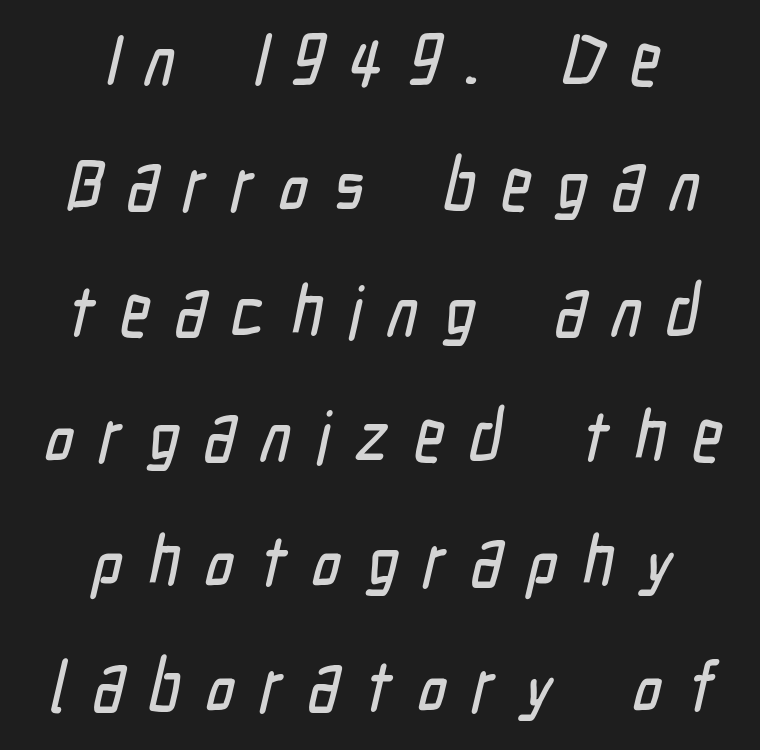
Proportional: the letters do not fall into vertical columns. A sans-serif font was chosen for this passage. A typesetter would call this heavily tracked-out type. A bare baseline throughout the passage.
